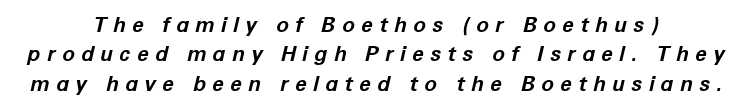
Plain, unruled lines of type. A dark, heavy texture on the line: the type is bold. The setting favours the middle, as headings and verse often do. The passage shown has open, widely tracked lettering throughout. Summary of vertical rhythm: regular, with standard interline spacing.
